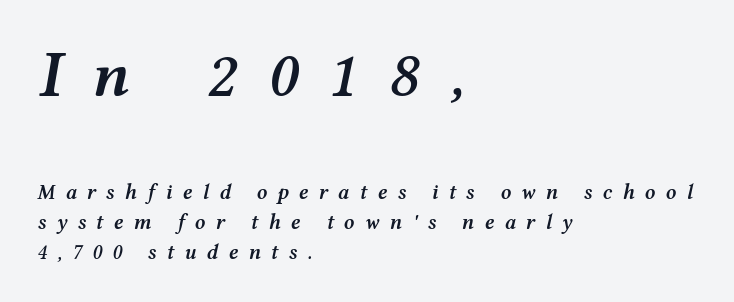
This sample uses expanded letter spacing, leaving extra air between glyphs. Note the varied advance widths — an 'i' is clearly narrower than an 'm'. These lines sit exactly where default settings would place them. Its strokes are somewhat broadened, the hallmark of semibold type.
